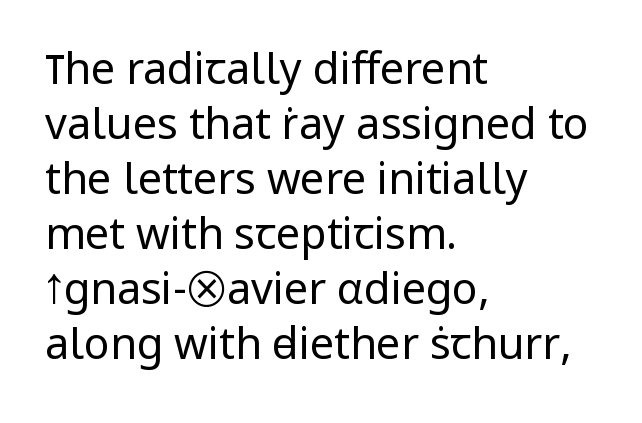
Regular leading. Caption: face not bold, strokes unweighted. No extra tracking has been applied to these lines. Honestly, there is no underline to notice here at all. In CSS terms this would be text-align: left. Spacing verdict: proportional, widths tailored to each character.
